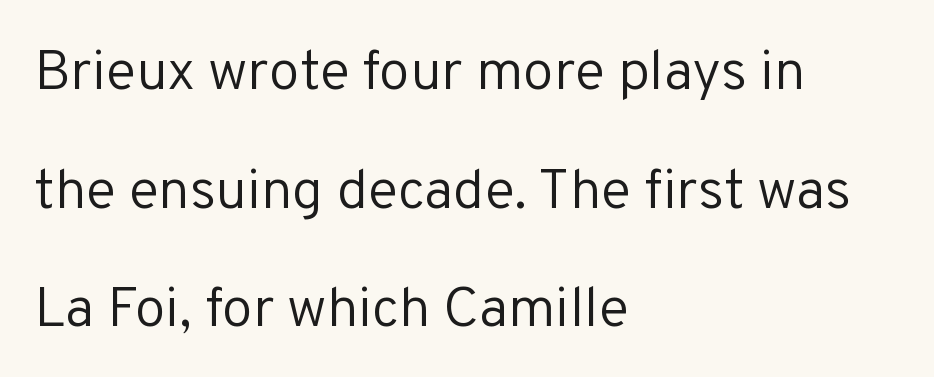
The image shows 56 px regular-weight sans-serif type, upright; set left-aligned, loose line spacing (2.12x), normal letter spacing, not underlined; low stroke contrast and a medium x-height.
